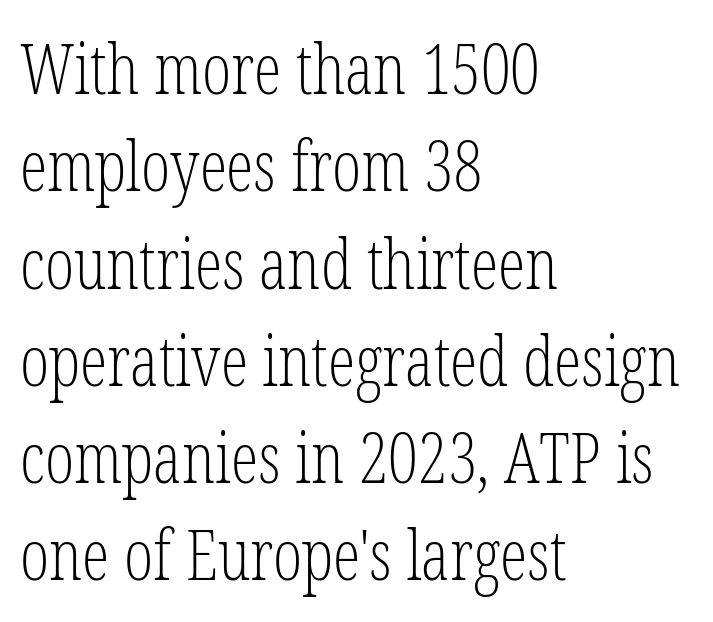
The image shows 69 px light, condensed serif type, upright; set left-aligned, normal line spacing (1.41x), normal letter spacing, not underlined; low stroke contrast and a medium x-height.
